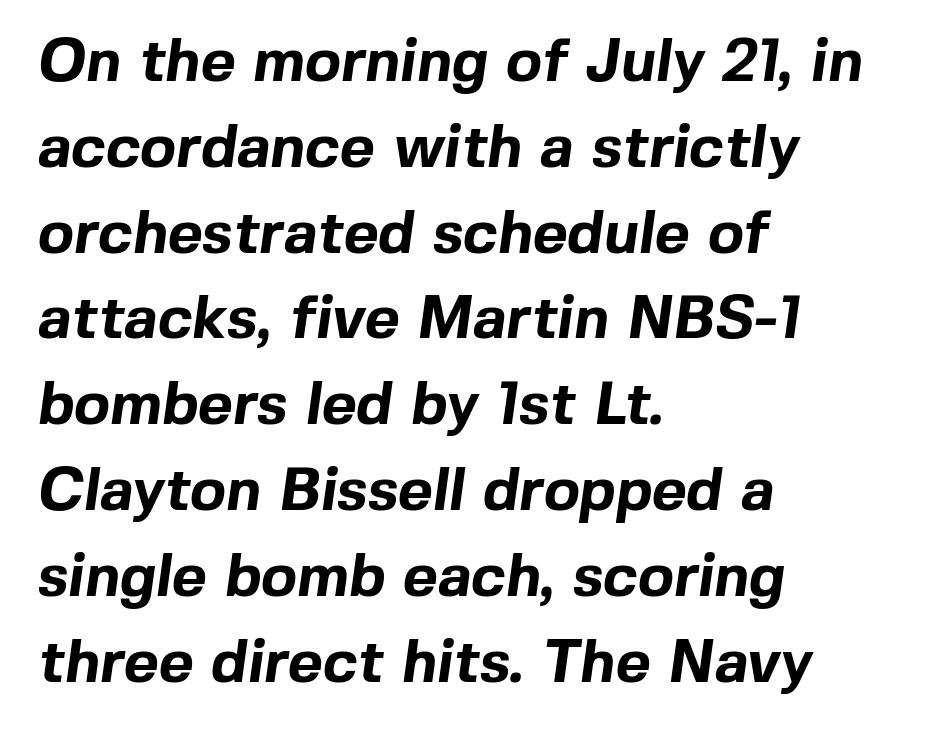
Normally led — the rows are evenly, conventionally spaced. Compared with an ordinary text face, these strokes are far heavier — a full bold. Type without underlining. The font family rendered here belongs to the sans-serif group. A typesetter would call this proportional, since set widths differ per character.
